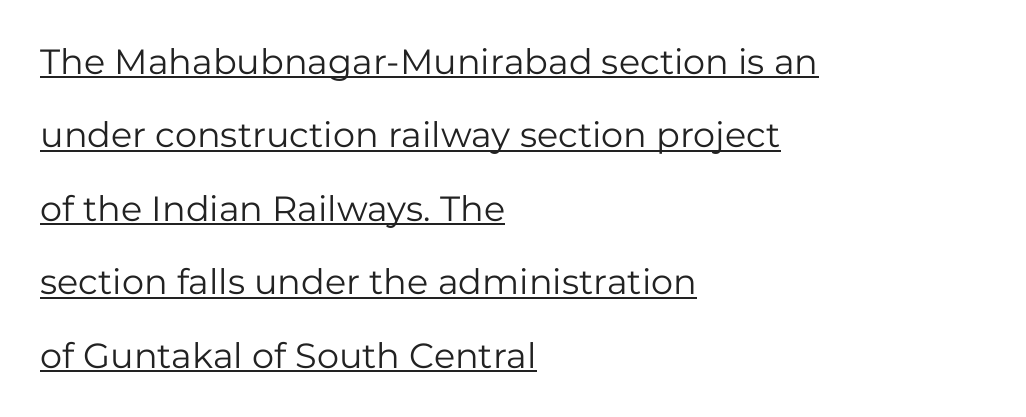
{"serif": "no", "italic": "no", "bold": "no", "weight": "regular", "width": "normal", "stroke_contrast": "low", "x_height": "medium", "monospaced": "no", "underline": "yes", "align": "left", "line_spacing": "loose", "line_spacing_ratio": 2.1, "letter_spacing": "normal", "letter_spacing_em": 0.0, "glyph_px": 35}
